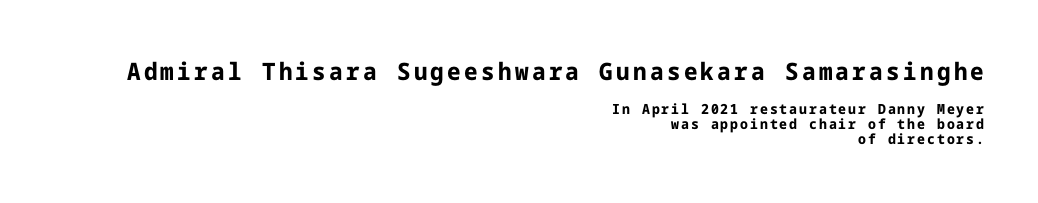
The block sitting higher on the canvas is the one with enlarged characters. The type sits square on the baseline with zero lean. Every letter is thick-stroked: bold, no question. Descender tails drop into unmarked territory. Regarding leading, the lines here are crowded together.
